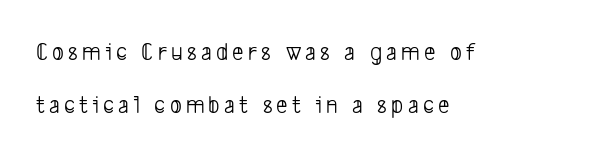
The image shows 25 px text type; set left-aligned, loose line spacing (2.13x), not underlined.
